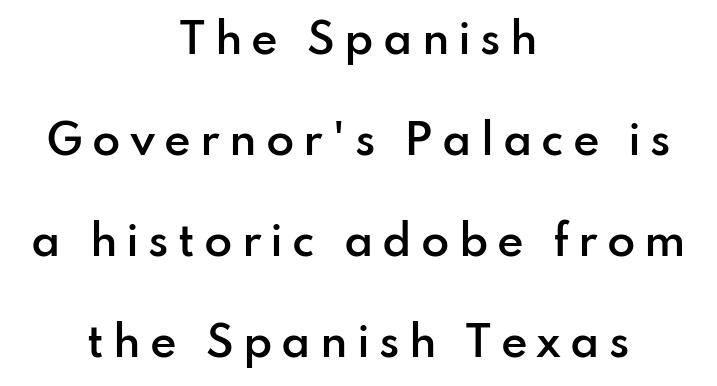
Letter spacing: wide. These lines are rendered in a variable-pitch font. Students, observe: this is what heavily led, spacious text looks like. This rendering uses center alignment, leaving both contours irregular but symmetric. Is this a sans? Yes — the strokes have no serifs.
